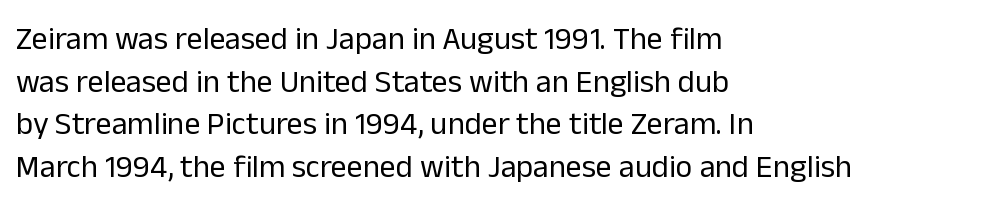
Looks like regular typesetting: each glyph gets only the width it needs. The font family rendered here belongs to the sans-serif group. Each stroke keeps to a modest, everyday thickness or less. Decoration check: the copy has no underline.
